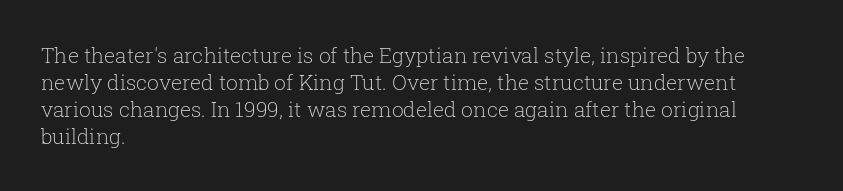
The image shows 21 px text type, upright; set left-aligned, normal line spacing (1.28x), normal letter spacing, not underlined.
